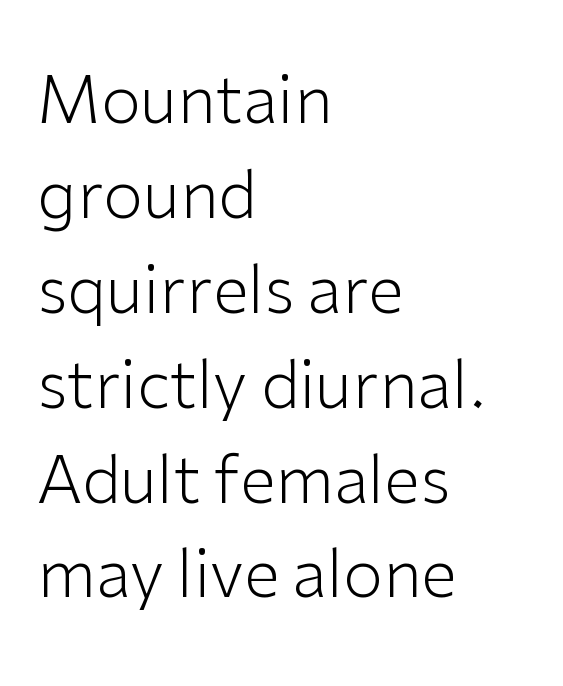
{"serif": "no", "italic": "no", "bold": "no", "weight": "light", "width": "normal", "stroke_contrast": "low", "x_height": "medium", "monospaced": "no", "underline": "no", "align": "left", "line_spacing": "normal", "line_spacing_ratio": 1.46, "letter_spacing": "normal", "letter_spacing_em": 0.0, "glyph_px": 65}
